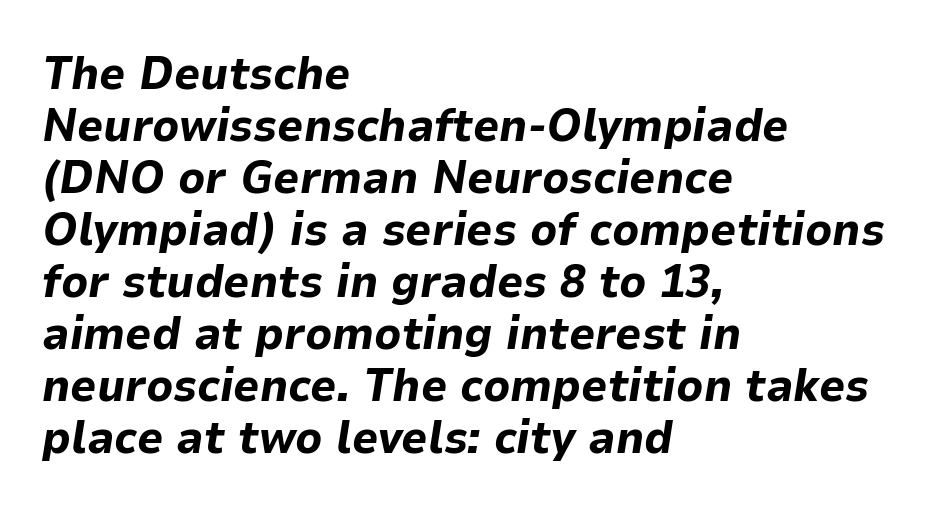
{"italic": "yes", "lean": "right", "slant_degrees": 9, "bold": "yes", "weight": "bold", "width": "normal", "stroke_contrast": "low", "x_height": "medium", "monospaced": "no", "underline": "no", "align": "left", "line_spacing": "tight", "line_spacing_ratio": 1.13, "letter_spacing": "normal", "letter_spacing_em": 0.0, "glyph_px": 46}
